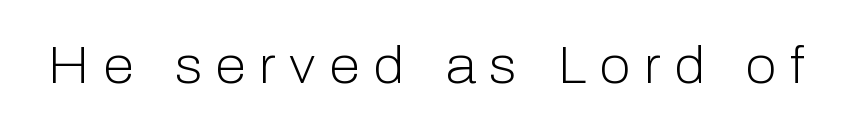
{"serif": "no", "italic": "no", "bold": "no", "weight": "light", "width": "normal", "stroke_contrast": "low", "x_height": "medium", "monospaced": "no", "underline": "no", "letter_spacing": "wide", "letter_spacing_em": 0.26, "glyph_px": 51}
